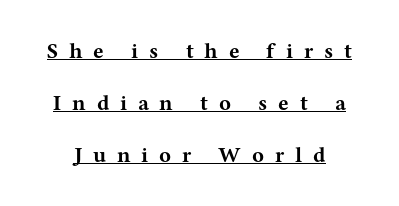
Q: Is the text bold? A: Yes.
Q: Is the text italic (slanted)? A: No, it is upright.
Q: Is the text underlined? A: Yes.
Q: Is the spacing between letters normal or unusually wide? A: Unusually wide.
Q: Is the spacing between lines tight, normal or loose? A: Loose.
